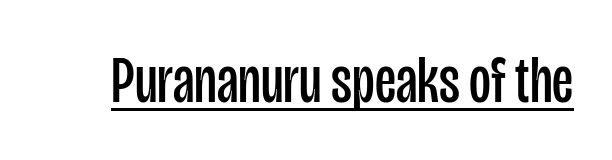
{"serif": "no", "italic": "no", "bold": "no", "weight": "regular", "width": "condensed", "stroke_contrast": "low", "x_height": "large", "monospaced": "no", "underline": "yes", "letter_spacing": "normal", "letter_spacing_em": 0.0, "glyph_px": 67}
